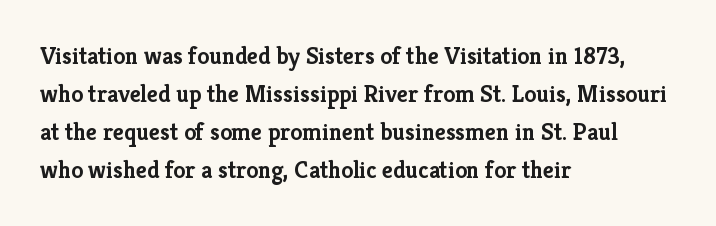
{"italic": "no", "bold": "yes", "underline": "no", "align": "left", "line_spacing": "normal", "line_spacing_ratio": 1.59, "letter_spacing": "normal", "letter_spacing_em": 0.0, "glyph_px": 24}
